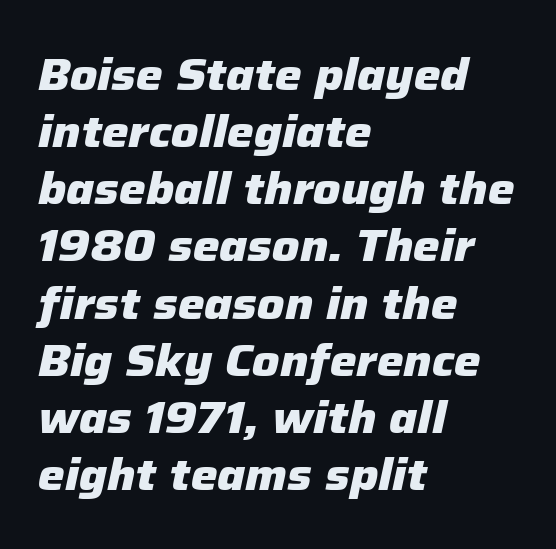
{"italic": "yes", "lean": "right", "slant_degrees": 12, "bold": "yes", "weight": "heavy", "width": "normal", "stroke_contrast": "low", "x_height": "medium", "monospaced": "no", "underline": "no", "align": "left", "line_spacing": "normal", "line_spacing_ratio": 1.27, "letter_spacing": "normal", "letter_spacing_em": 0.0, "glyph_px": 45}
